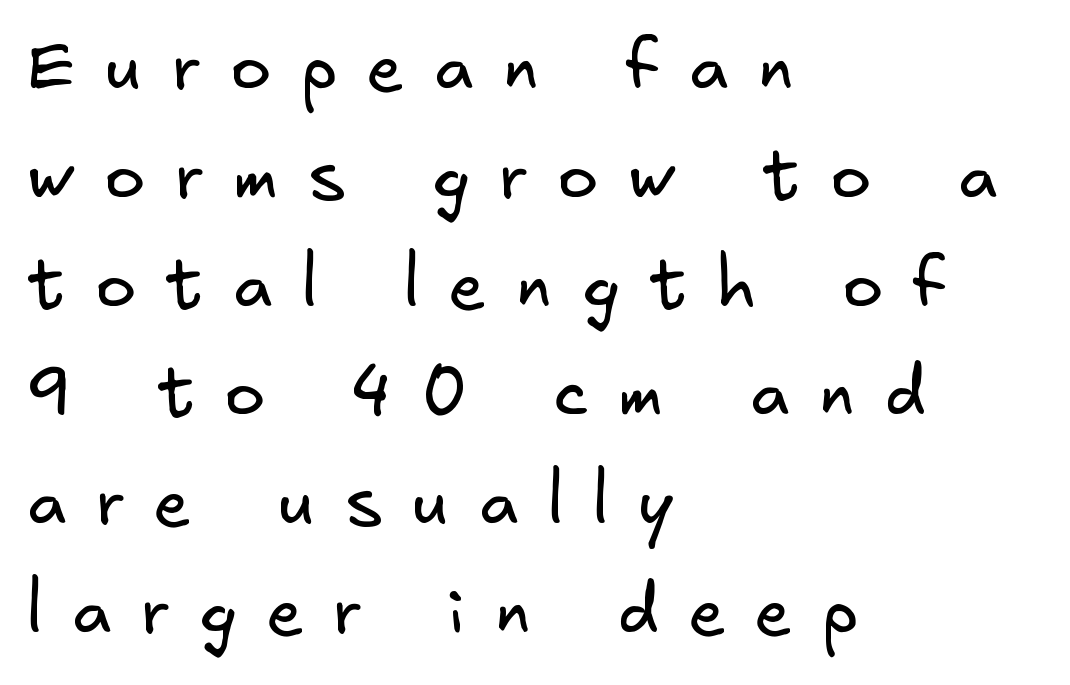
Q: Is the text bold? A: No.
Q: Is the typeface a serif or a sans-serif typeface? A: Sans-serif.
Q: Is the text underlined? A: No.
Q: How is the paragraph aligned? A: Left-aligned.
Q: Is the spacing between letters normal or unusually wide? A: Unusually wide.
Q: Is the spacing between lines tight, normal or loose? A: Normal.
Q: Width (condensed, normal, or wide)? A: Normal.
Q: Stroke contrast? A: Low.
Q: x-height? A: Small.
